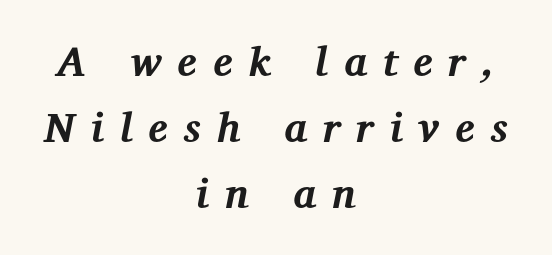
The image shows 41 px bold serif type, italic (leaning right); set centered, normal line spacing (1.61x), unusually wide letter spacing (+0.39 em), not underlined; medium stroke contrast and a medium x-height.
